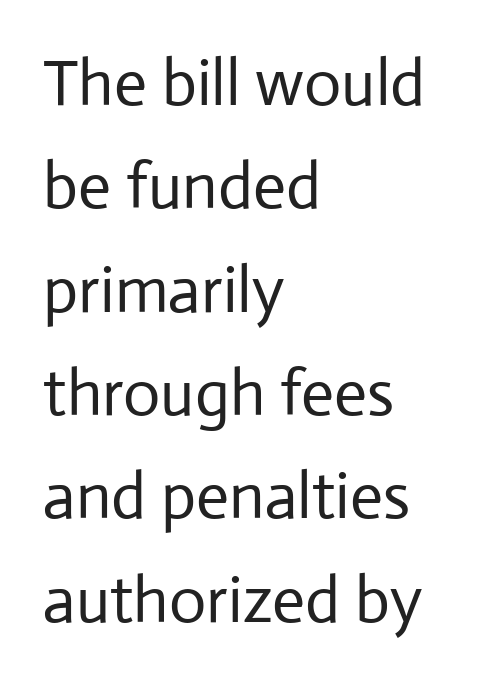
The passage shown is typed in a proportional face where columns would drift. The letters stand straight up with perfectly vertical stems. Heft: none added — not bold. The compositor pushed each line to the left boundary. Quick note: interline space is typical.
